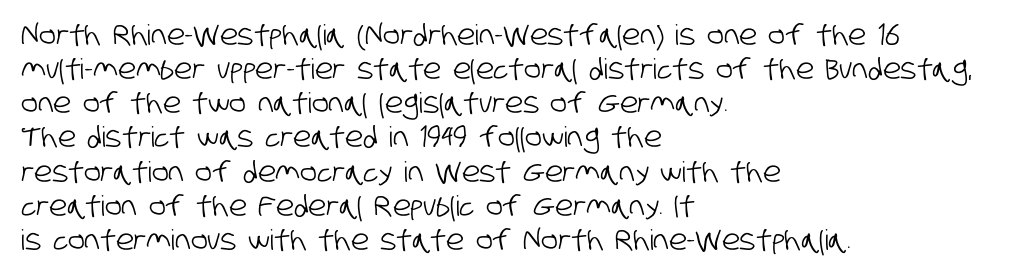
The image shows 28 px condensed sans-serif type; set left-aligned, line spacing 1.22x, normal letter spacing, not underlined; low stroke contrast and a large x-height.
